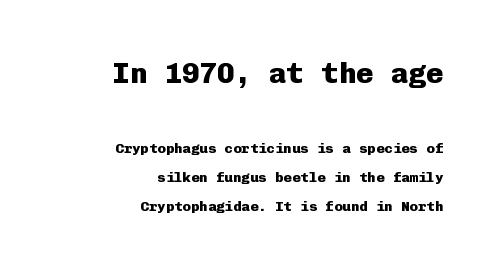
The baseline area is clear. In CSS terms this would be text-align: right. A typesetter would call this monospace, since all characters share one set width. Tracking value appears to be zero — textbook default spacing. Larger block? The one above; the one below is distinctly smaller. These words are printed bold, with thick strokes throughout.
